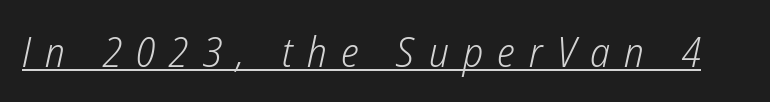
{"italic": "yes", "lean": "right", "slant_degrees": 12, "bold": "no", "weight": "light", "width": "condensed", "stroke_contrast": "low", "x_height": "medium", "monospaced": "no", "underline": "yes", "letter_spacing": "wide", "letter_spacing_em": 0.34, "glyph_px": 42}
